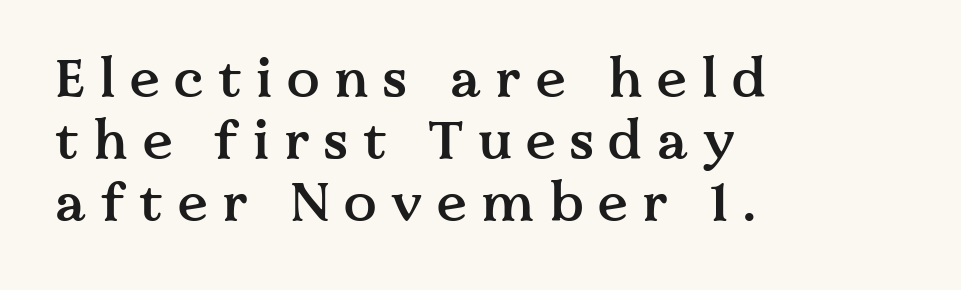
Q: Is the text bold? A: Semi-bold.
Q: Is the text italic (slanted)? A: No, it is upright.
Q: Is the typeface a serif or a sans-serif typeface? A: Serif.
Q: Is the text underlined? A: No.
Q: How is the paragraph aligned? A: Left-aligned.
Q: Is the spacing between letters normal or unusually wide? A: Unusually wide.
Q: Is the spacing between lines tight, normal or loose? A: Tight.
Q: Width (condensed, normal, or wide)? A: Normal.
Q: Stroke contrast? A: Medium.
Q: x-height? A: Medium.
Q: Monospaced? A: No.
